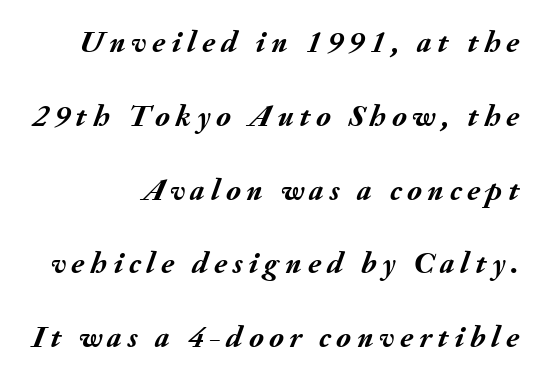
The image shows 31 px semibold type, italic (leaning right); set right-aligned, loose line spacing (2.38x), not underlined; medium stroke contrast and a small x-height.
